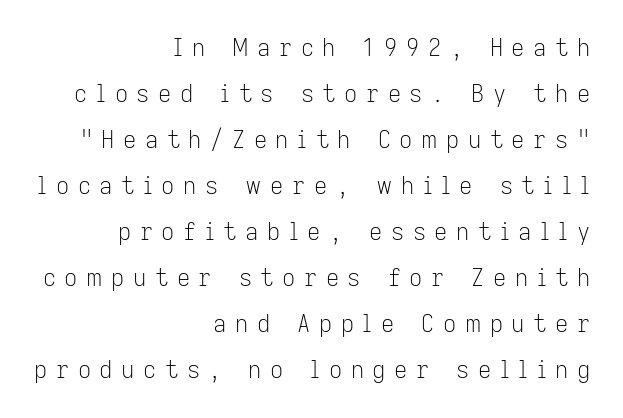
Q: Is the text bold? A: No.
Q: Is the text italic (slanted)? A: No, it is upright.
Q: Is the text underlined? A: No.
Q: How is the paragraph aligned? A: Right-aligned.
Q: Is the spacing between letters normal or unusually wide? A: Unusually wide.
Q: Is the spacing between lines tight, normal or loose? A: Loose.
